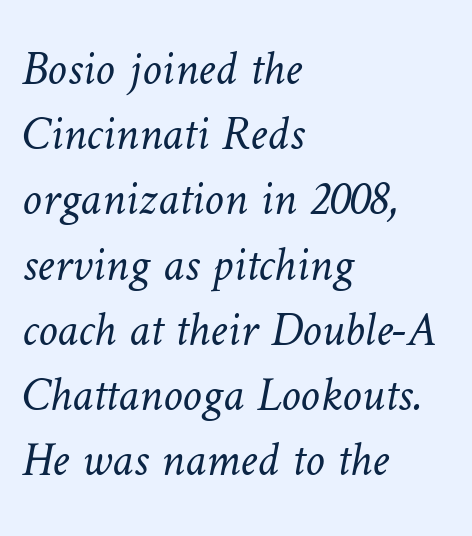
Interline gaps are of average width in this sample. The strokes are not fattened; the text isn't bold. Visually the block forms a straight wall on the left and a jagged coastline on the right. The line texture is even and compact thanks to regular tracking. The rendering uses natural spacing where letterforms have individual widths. A clean baseline with only descenders dipping below it.
